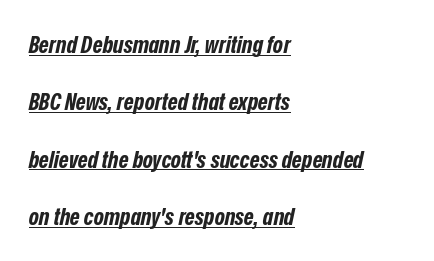
Q: Is the text bold? A: Yes.
Q: Is the text italic (slanted)? A: Yes, it leans right by about 12 degrees.
Q: Is the text underlined? A: Yes.
Q: How is the paragraph aligned? A: Left-aligned.
Q: Is the spacing between letters normal or unusually wide? A: Normal.
Q: Is the spacing between lines tight, normal or loose? A: Loose.
